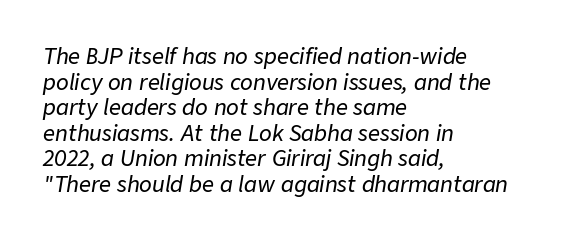
The image shows 21 px text type, italic (leaning right); set left-aligned, line spacing 1.22x, normal letter spacing, not underlined.
